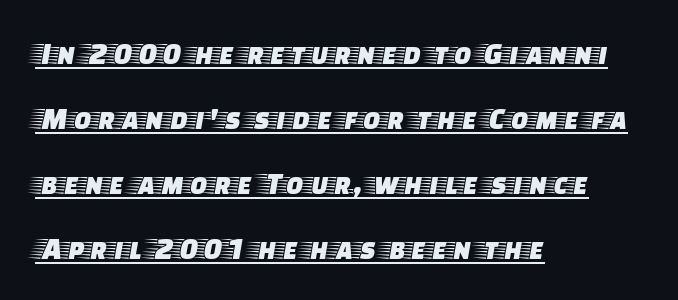
Q: Is the text italic (slanted)? A: Yes.
Q: Is the typeface a serif or a sans-serif typeface? A: Serif.
Q: Is the text underlined? A: Yes.
Q: How is the paragraph aligned? A: Left-aligned.
Q: Is the spacing between letters normal or unusually wide? A: Normal.
Q: Is the spacing between lines tight, normal or loose? A: Loose.
Q: Width (condensed, normal, or wide)? A: Wide.
Q: Stroke contrast? A: Low.
Q: x-height? A: Large.
Q: Monospaced? A: No.
